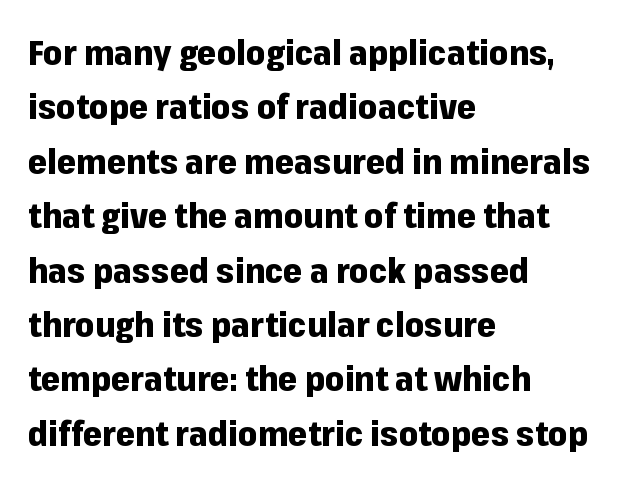
Q: Is the text bold? A: Yes.
Q: Is the text italic (slanted)? A: No, it is upright.
Q: Is the typeface a serif or a sans-serif typeface? A: Sans-serif.
Q: Is the text underlined? A: No.
Q: How is the paragraph aligned? A: Left-aligned.
Q: Is the spacing between letters normal or unusually wide? A: Normal.
Q: Is the spacing between lines tight, normal or loose? A: Normal.
Q: Width (condensed, normal, or wide)? A: Normal.
Q: Stroke contrast? A: Low.
Q: x-height? A: Medium.
Q: Monospaced? A: No.
